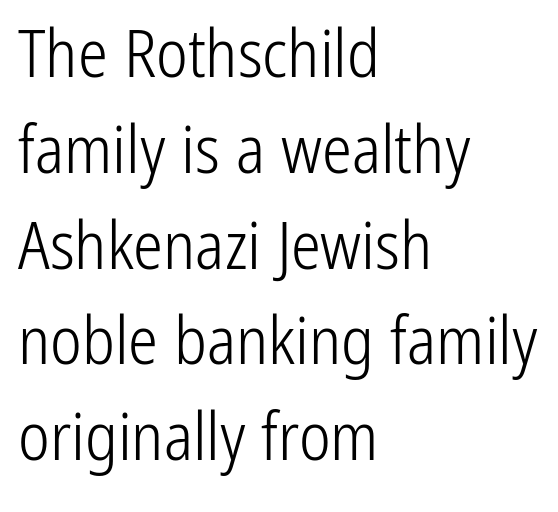
Q: Is the text bold? A: No.
Q: Is the text italic (slanted)? A: No, it is upright.
Q: Is the typeface a serif or a sans-serif typeface? A: Sans-serif.
Q: Is the text underlined? A: No.
Q: How is the paragraph aligned? A: Left-aligned.
Q: Is the spacing between letters normal or unusually wide? A: Normal.
Q: Is the spacing between lines tight, normal or loose? A: Normal.
Q: Width (condensed, normal, or wide)? A: Condensed.
Q: Stroke contrast? A: Low.
Q: x-height? A: Medium.
Q: Monospaced? A: No.
